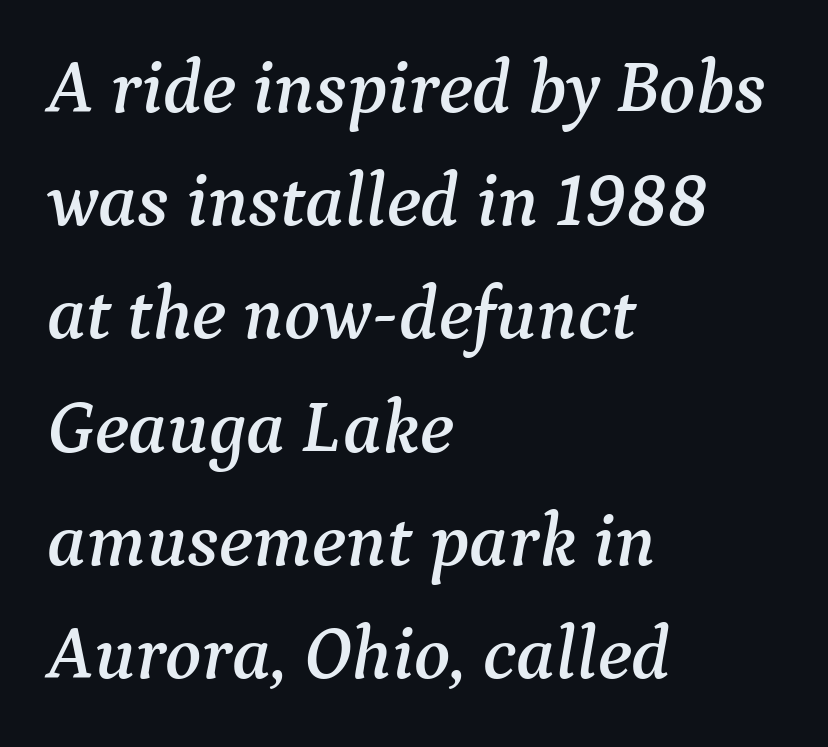
Compared with ordinary roman type, these characters are visibly tilted. This sample has the flowing, uneven cadence of proportional lettering. Observe the serifs anchoring each vertical stroke in this sample. Type without underlining. Is the letter spacing exaggerated? No — it looks like the ordinary default. Caption: multi-line text, flush left, ragged right.
